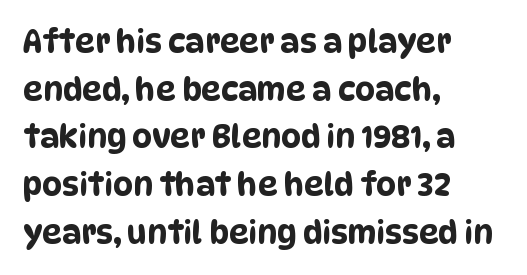
The compositor pushed each line to the left boundary. The letters carry no serifs — their stems end cleanly without finishing strokes. The line texture is even and compact thanks to regular tracking. Type without underlining.
